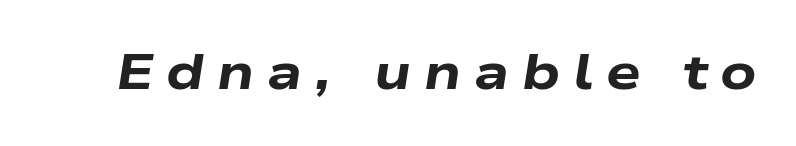
{"italic": "yes", "lean": "right", "slant_degrees": 9, "bold": "yes", "weight": "heavy", "width": "wide", "stroke_contrast": "low", "x_height": "medium", "monospaced": "no", "underline": "no", "letter_spacing": "wide", "letter_spacing_em": 0.26, "glyph_px": 49}
